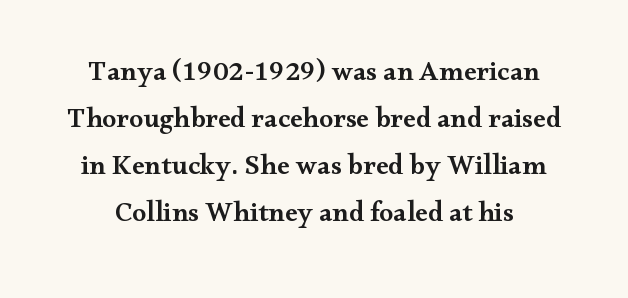
Q: Is the text bold? A: Semi-bold.
Q: Is the text italic (slanted)? A: No, it is upright.
Q: Is the typeface a serif or a sans-serif typeface? A: Serif.
Q: Is the text underlined? A: No.
Q: Is the spacing between letters normal or unusually wide? A: Normal.
Q: Is the spacing between lines tight, normal or loose? A: Normal.
Q: Width (condensed, normal, or wide)? A: Wide.
Q: Stroke contrast? A: Medium.
Q: x-height? A: Small.
Q: Monospaced? A: No.
